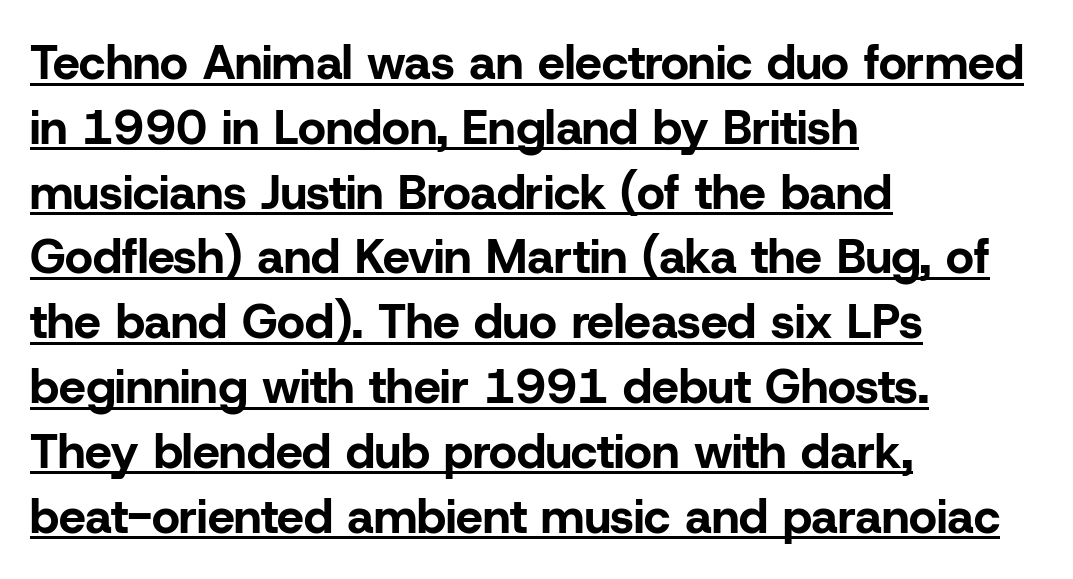
{"serif": "no", "italic": "no", "bold": "yes", "weight": "bold", "width": "normal", "stroke_contrast": "low", "x_height": "medium", "monospaced": "no", "underline": "yes", "align": "left", "line_spacing": "normal", "line_spacing_ratio": 1.35, "letter_spacing": "normal", "letter_spacing_em": 0.0, "glyph_px": 48}
